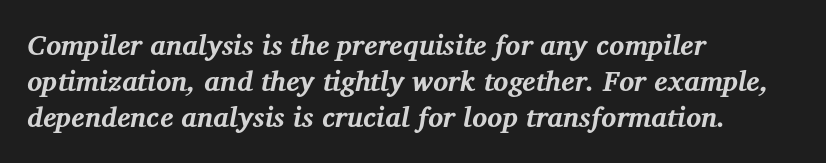
Would a proofreader flag this as italicized? Yes. Glyph-to-glyph distance matches everyday printed text. Heft: maximum for text — a bold. The lines sit at an ordinary, default distance from one another. This sample has the flowing, uneven cadence of proportional lettering.
